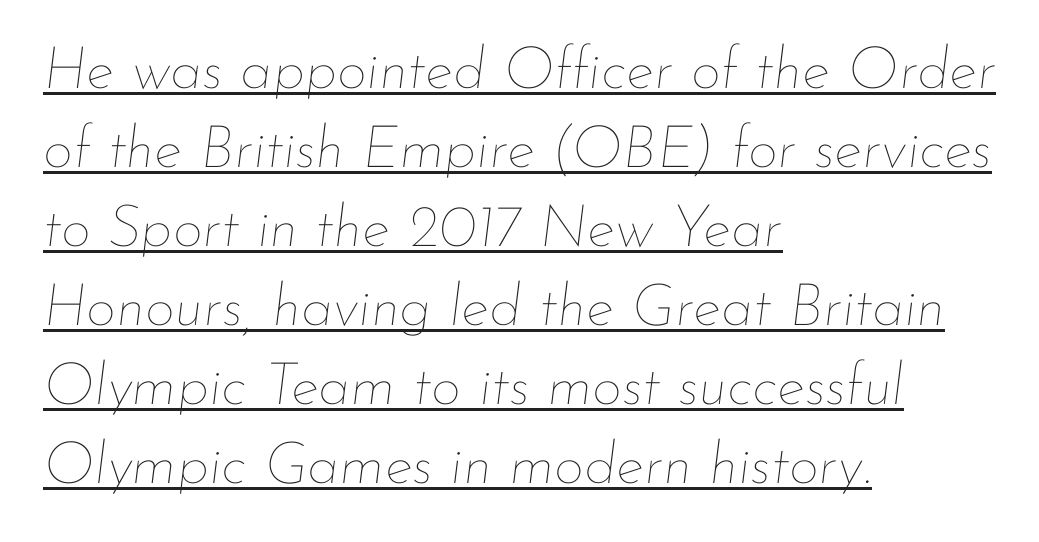
{"italic": "yes", "lean": "right", "slant_degrees": 7, "bold": "no", "weight": "thin", "width": "normal", "stroke_contrast": "low", "x_height": "small", "monospaced": "no", "underline": "yes", "align": "left", "line_spacing": "normal", "line_spacing_ratio": 1.34, "letter_spacing": "normal", "letter_spacing_em": 0.0, "glyph_px": 59}
